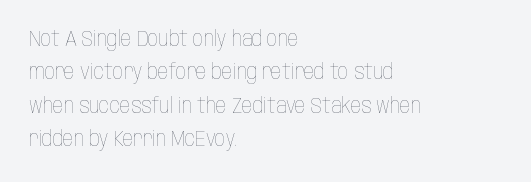
{"italic": "no", "bold": "no", "underline": "no", "align": "left", "line_spacing": "normal", "line_spacing_ratio": 1.59, "letter_spacing": "normal", "letter_spacing_em": 0.0, "glyph_px": 21}
